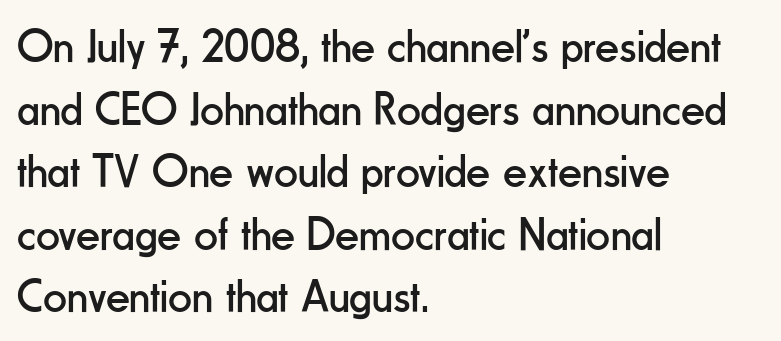
The image shows 47 px regular-weight, condensed sans-serif type, upright; set left-aligned, normal line spacing (1.33x), normal letter spacing, not underlined; low stroke contrast and a small x-height.
